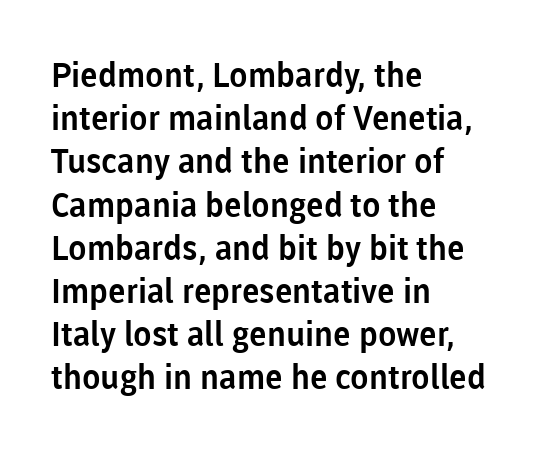
Leading: standard. A typesetter would call this proportional, since set widths differ per character. Just letters on the line, the space beneath them empty. In terms of letterspacing, this is plain default setting. Style check: upright. Are there feet on the stems? There aren't — it's a sans.
